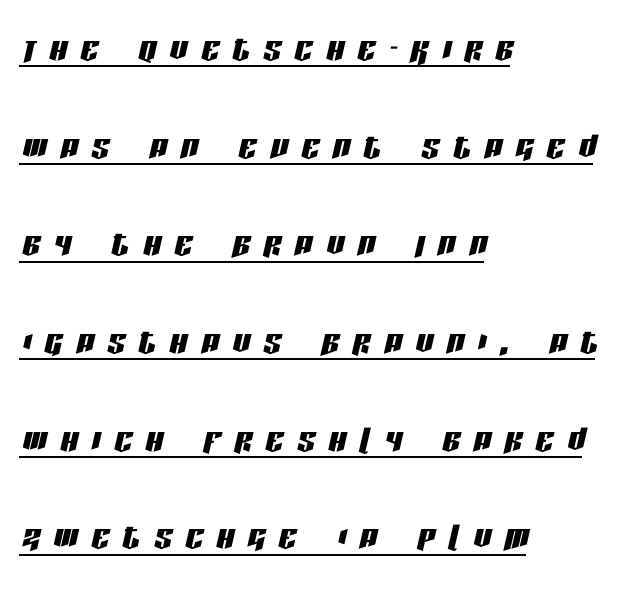
The tracking reads as deliberately expanded to a designer's eye. Proportional: the letters do not fall into vertical columns. Layout note: lines flush left. The lettering is marked with a stroke running underneath it. The letters are slanted; this is an italic face. Rows of type keep a wide berth in the vertical direction.
